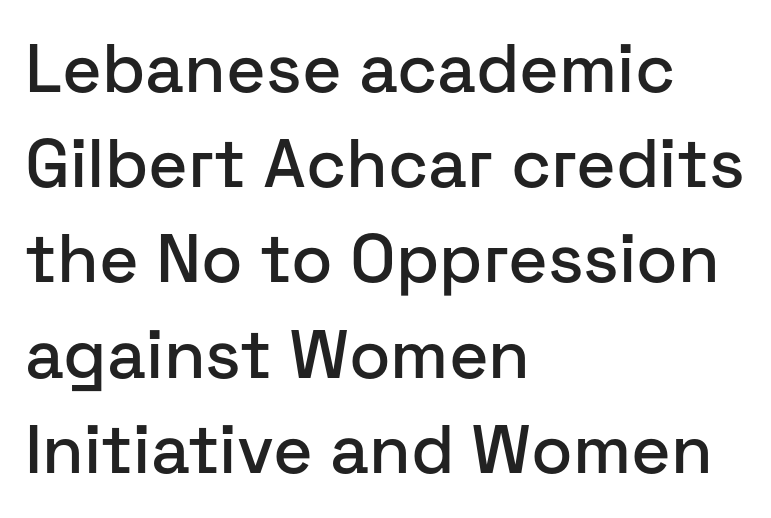
The gap between lines stays unmarked. Each line starts at the same left margin while the right side varies. Successive baselines arrive at the customary interval. Posture: straight, roman, zero tilt. A typesetter would label this face a sans. Tracking value appears to be zero — textbook default spacing.
